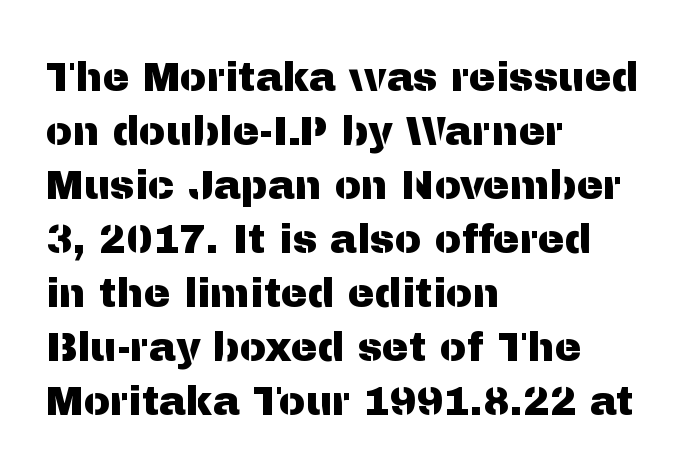
Here the designer chose a conventional face with non-uniform glyph widths. The typography opts for an upright posture over an oblique one. The space beneath each line is pristine and unruled. These lines are composed in type without serifs. This sample keeps an unexceptional amount of space between lines.
